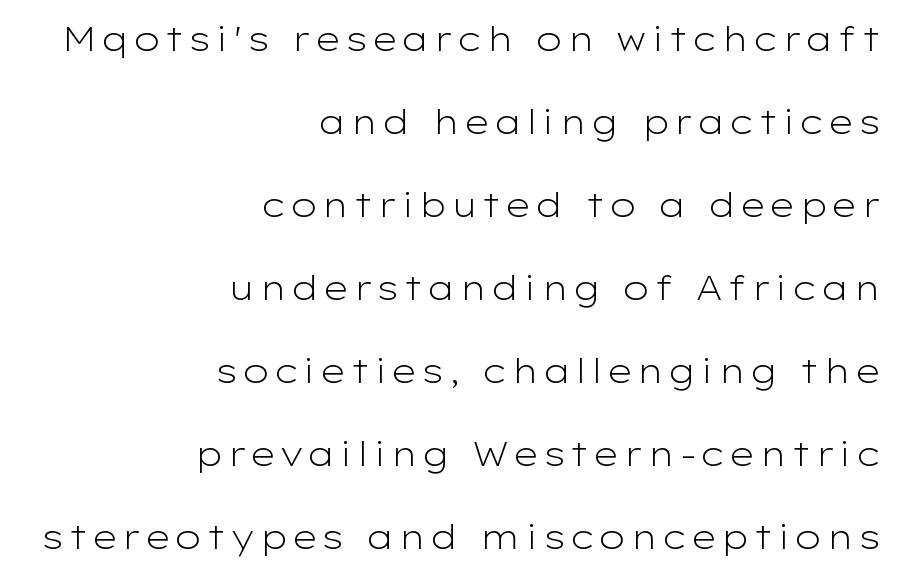
Q: Is the text bold? A: No.
Q: Is the text italic (slanted)? A: No, it is upright.
Q: Is the typeface a serif or a sans-serif typeface? A: Sans-serif.
Q: Is the text underlined? A: No.
Q: How is the paragraph aligned? A: Right-aligned.
Q: Is the spacing between lines tight, normal or loose? A: Loose.
Q: Width (condensed, normal, or wide)? A: Wide.
Q: Stroke contrast? A: Low.
Q: x-height? A: Medium.
Q: Monospaced? A: No.
